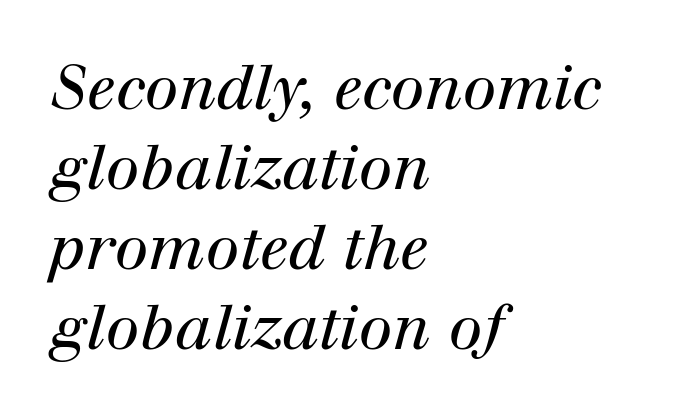
The image shows 61 px regular-weight serif type, italic (leaning right); set left-aligned, normal line spacing (1.31x), normal letter spacing, not underlined; high stroke contrast and a medium x-height.
